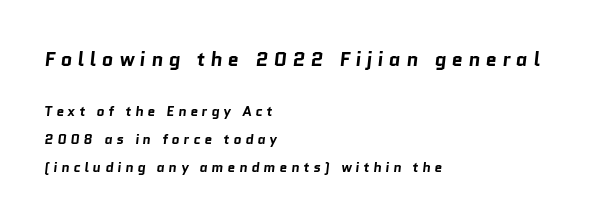
The image shows 20 px bold type; set left-aligned, loose line spacing (2.03x), unusually wide letter spacing (+0.27 em), not underlined; the first (top) block is 1.43x larger.
